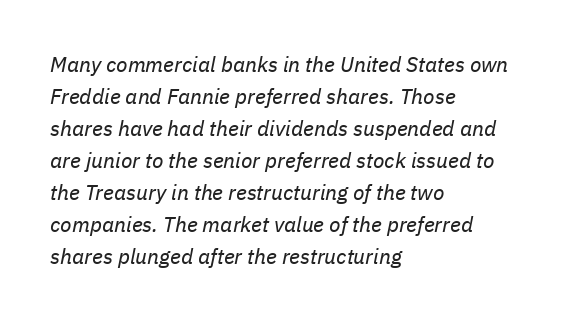
Counters stay open thanks to moderate or lighter strokes. Caption: multi-line text, flush left, ragged right. Rendered with sloped, italic letterforms. Letter spacing: default. Vertical spacing — default. Clear beneath every line of the passage.
